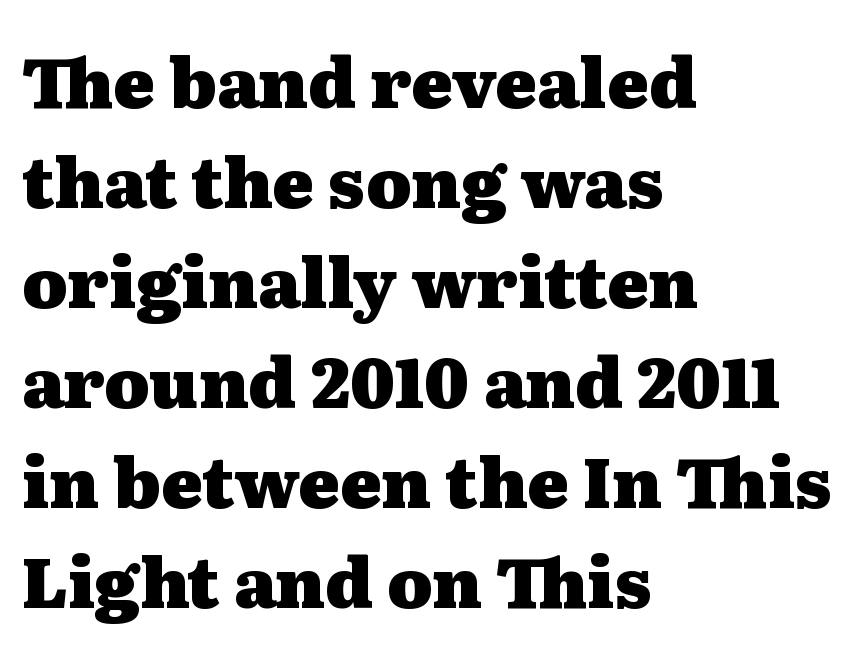
The image shows 69 px heavy, wide serif type, upright; set left-aligned, normal line spacing (1.45x), normal letter spacing, not underlined; medium stroke contrast and a medium x-height.
